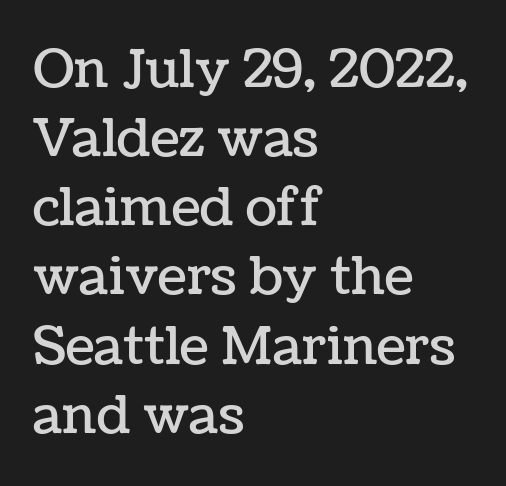
{"italic": "no", "width": "normal", "stroke_contrast": "low", "x_height": "medium", "monospaced": "no", "underline": "no", "align": "left", "line_spacing": "normal", "line_spacing_ratio": 1.33, "letter_spacing": "normal", "letter_spacing_em": 0.0, "glyph_px": 52}
